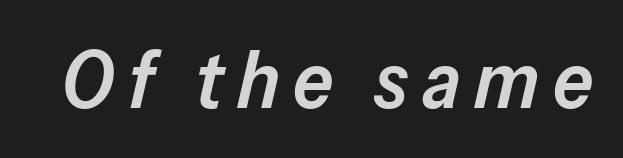
{"italic": "yes", "lean": "right", "slant_degrees": 13, "bold": "semi", "weight": "semibold", "width": "normal", "stroke_contrast": "low", "x_height": "medium", "monospaced": "no", "underline": "no", "glyph_px": 80}
